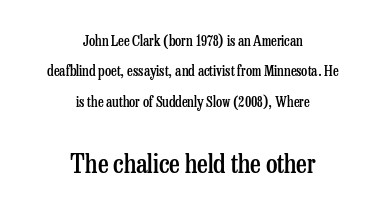
Q: Is the text bold? A: Semi-bold.
Q: Is the text italic (slanted)? A: No, it is upright.
Q: Is the text underlined? A: No.
Q: How is the paragraph aligned? A: Centered.
Q: Is the spacing between letters normal or unusually wide? A: Normal.
Q: Is the spacing between lines tight, normal or loose? A: Loose.
Q: Which block of text is set in a larger size, the first (top) or the second (bottom)? A: The second (bottom) one.
